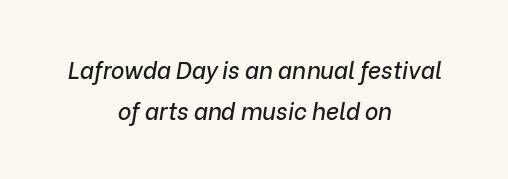
The image shows 23 px text type, italic (leaning right); set centered, line spacing 1.79x, normal letter spacing, not underlined.
